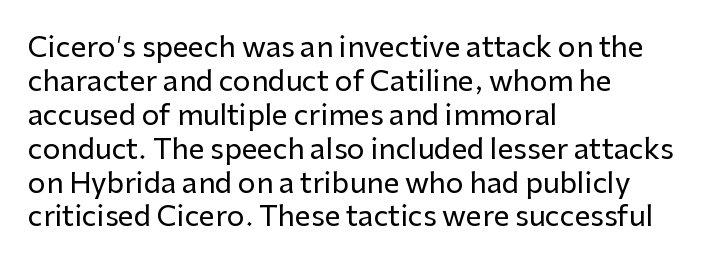
The paragraph has a hard left edge and a soft right edge. Unlike italic type, these characters show no tilt at all. The passage shown is typeset with a sans-serif family. These lines are rendered in a variable-pitch font. Only glyphs here, with clear space below each row. You could call the tracking neutral — neither tight nor loose.
